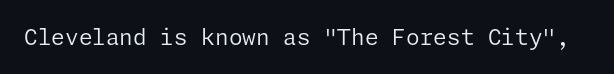
Q: Is the text bold? A: No.
Q: Is the text italic (slanted)? A: No, it is upright.
Q: Is the text underlined? A: No.
Q: Is the spacing between letters normal or unusually wide? A: Normal.
